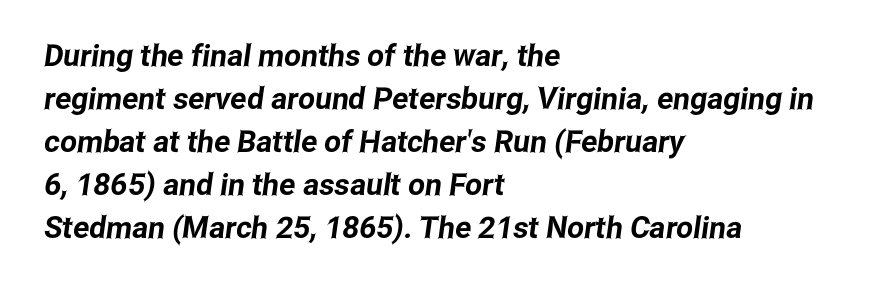
The foot of each line stays bare and open. Where is the straight margin? On the left. The lines sit at an ordinary, default distance from one another. The font family rendered here belongs to the sans-serif group.
